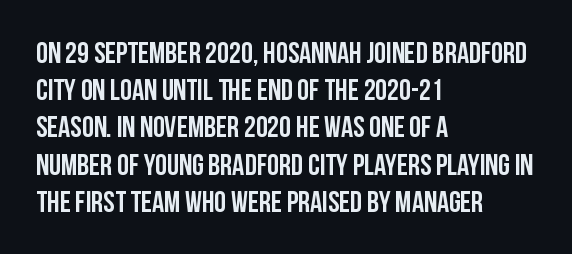
The image shows 30 px condensed sans-serif type, upright; set left-aligned, line spacing 1.24x, normal letter spacing, not underlined; low stroke contrast and a large x-height.
